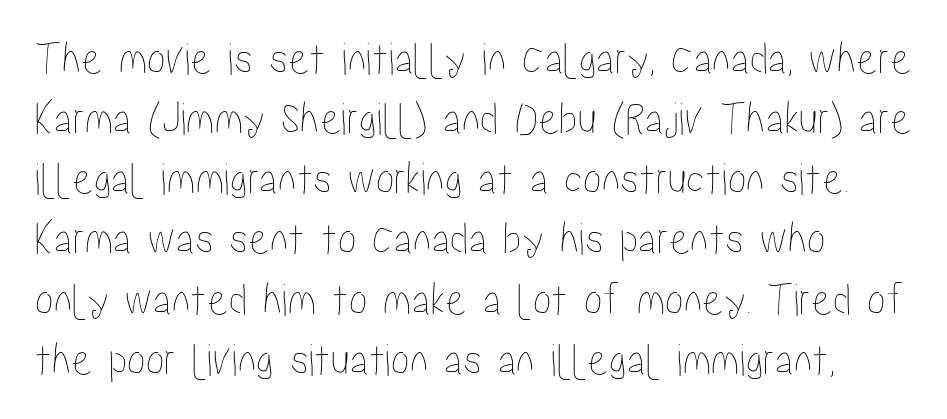
Q: Is the text italic (slanted)? A: No, it is upright.
Q: Is the text underlined? A: No.
Q: Is the spacing between letters normal or unusually wide? A: Normal.
Q: Is the spacing between lines tight, normal or loose? A: Normal.
Q: Width (condensed, normal, or wide)? A: Condensed.
Q: Stroke contrast? A: Low.
Q: x-height? A: Medium.
Q: Monospaced? A: No.
